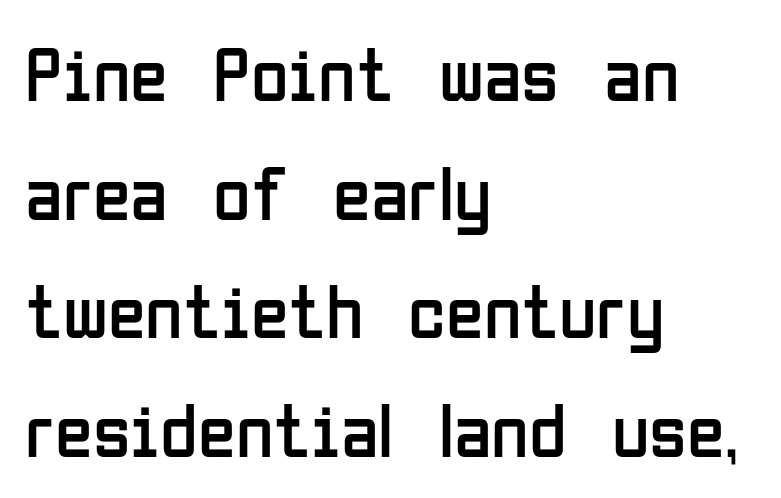
Quick note: not italic, upright. Heft: none added — not bold. The lines are quadded left. In terms of letterform style, serifs are entirely absent.
